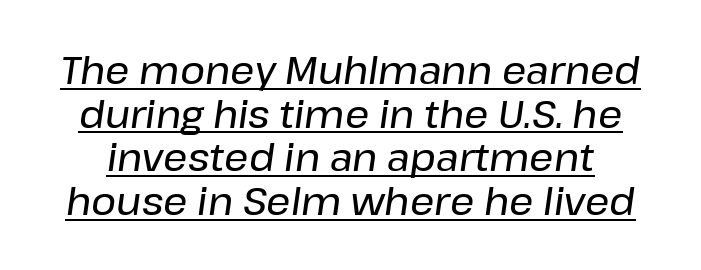
The image shows 38 px text type, italic (leaning right); set tight line spacing (1.15x), normal letter spacing, underlined; low stroke contrast and a medium x-height.
